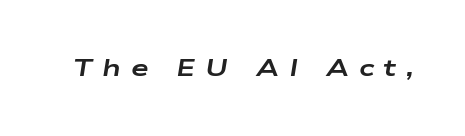
Q: Is the text bold? A: Yes.
Q: Is the text italic (slanted)? A: Yes, it leans right by about 9 degrees.
Q: Is the text underlined? A: No.
Q: Is the spacing between letters normal or unusually wide? A: Unusually wide.
